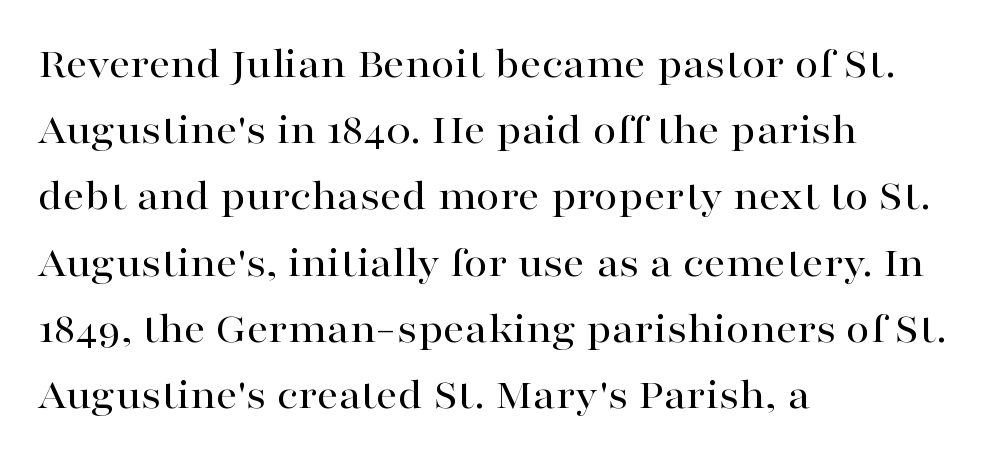
The image shows 43 px wide serif type, upright; set left-aligned, normal line spacing (1.54x), normal letter spacing, not underlined; high stroke contrast and a medium x-height.
